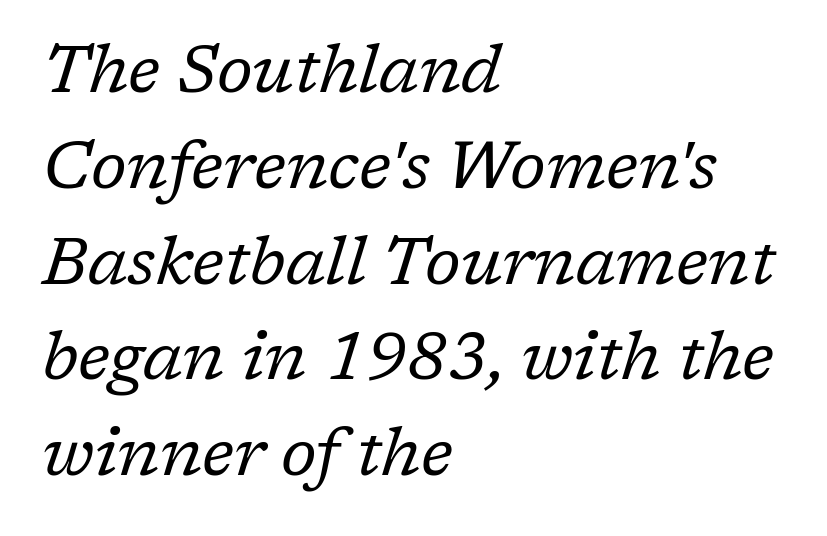
Nothing unusual about the tracking: characters are spaced as the font intends. Normally led — the rows are evenly, conventionally spaced. The setting favours the left margin, as ordinary paragraphs usually do. This is not heavy type; no bold has been used. The rendering uses natural spacing where letterforms have individual widths. Slant detected: the letters are inclined.
